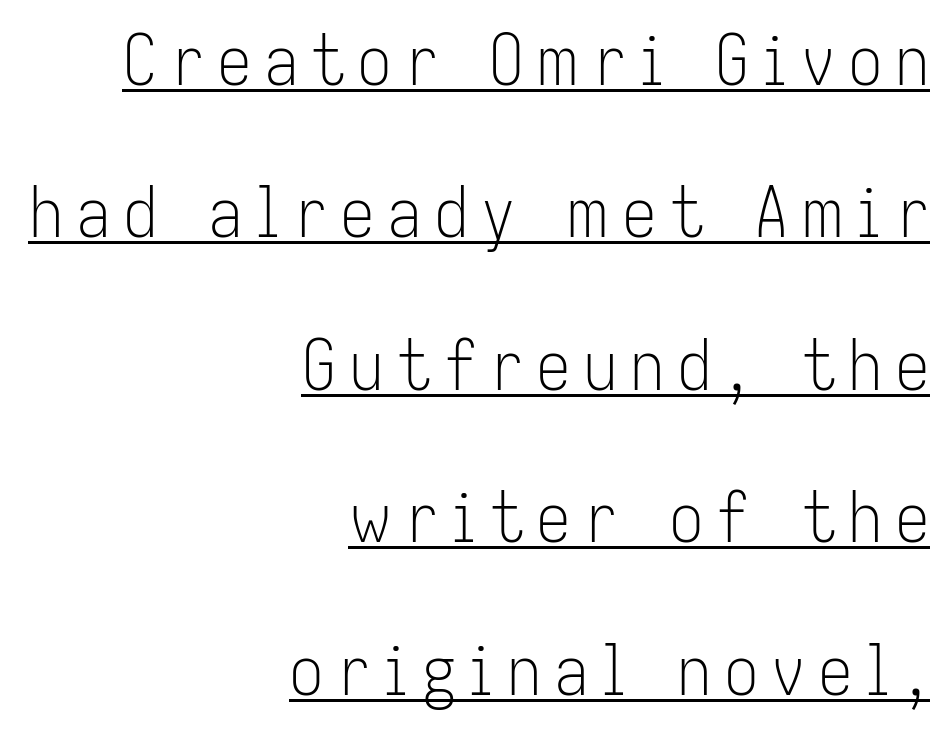
The letters look calm and open, with moderate or lighter stems. A student would call this right alignment; a typographer would say flush right, rag left. This is roman type, the default non-slanted kind. The passage shown is typed in a proportional face where columns would drift. The specimen includes a rule beneath the text block's lines. These lines stand farther apart than default settings would place them.
